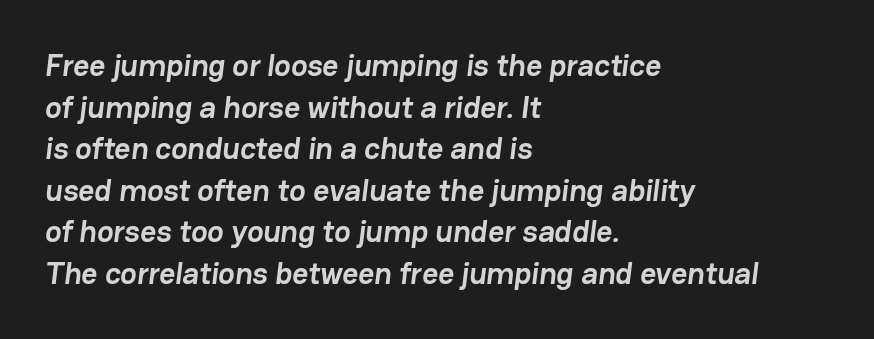
{"serif": "no", "bold": "yes", "weight": "semibold", "width": "normal", "stroke_contrast": "low", "x_height": "medium", "monospaced": "no", "underline": "no", "align": "left", "line_spacing": "normal", "line_spacing_ratio": 1.34, "letter_spacing": "normal", "letter_spacing_em": 0.0, "glyph_px": 31}
